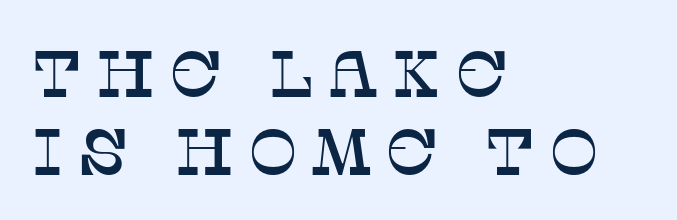
Q: Is the text italic (slanted)? A: No, it is upright.
Q: Is the typeface a serif or a sans-serif typeface? A: Serif.
Q: Is the text underlined? A: No.
Q: How is the paragraph aligned? A: Left-aligned.
Q: Width (condensed, normal, or wide)? A: Normal.
Q: Stroke contrast? A: Low.
Q: x-height? A: Large.
Q: Monospaced? A: No.
